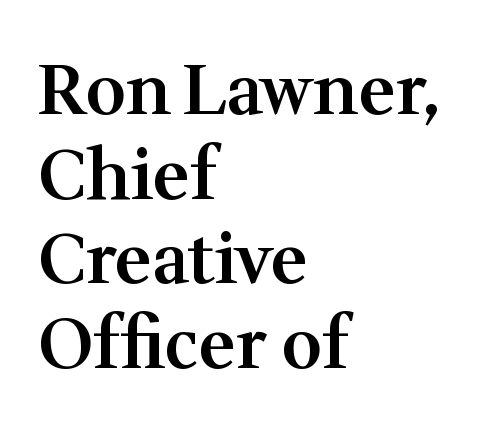
The line texture is even and compact thanks to regular tracking. Small tapered or slab feet sit at the stroke ends, so this counts as serif. Quick note: not italic, upright. Typesetter's note: demi weight, one step under bold. You could not count columns in this text — the font is proportionally spaced. The foot of each line stays bare and open.
